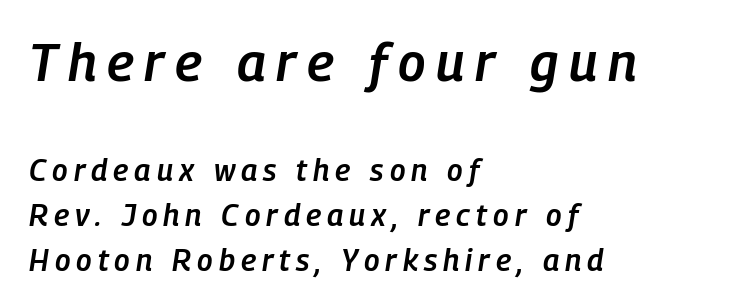
{"italic": "yes", "lean": "right", "slant_degrees": 9, "bold": "semi", "weight": "semibold", "width": "condensed", "stroke_contrast": "low", "x_height": "medium", "monospaced": "no", "underline": "no", "align": "left", "line_spacing": "normal", "line_spacing_ratio": 1.5, "letter_spacing": "wide", "letter_spacing_em": 0.2, "larger_block": "first", "size_ratio": 1.77, "glyph_px": 53}
